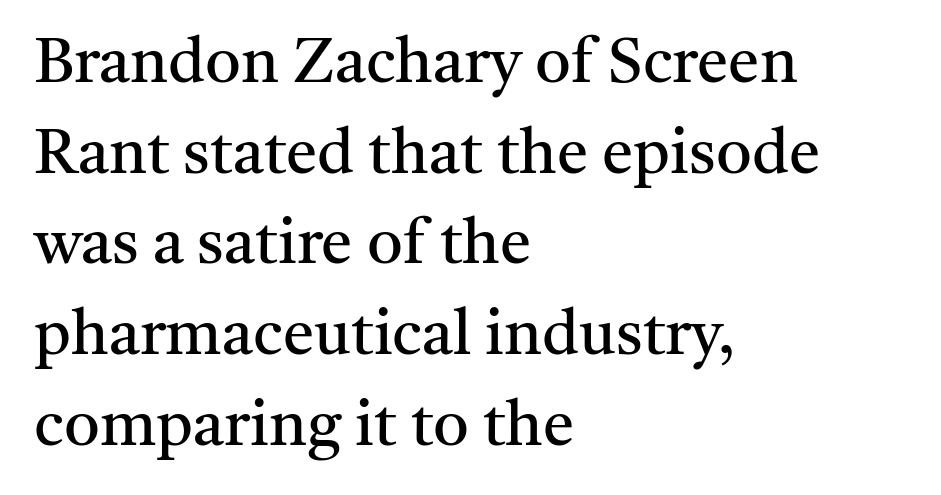
The image shows 63 px regular-weight serif type, upright; set left-aligned, normal line spacing (1.44x), normal letter spacing, not underlined; medium stroke contrast and a medium x-height.
